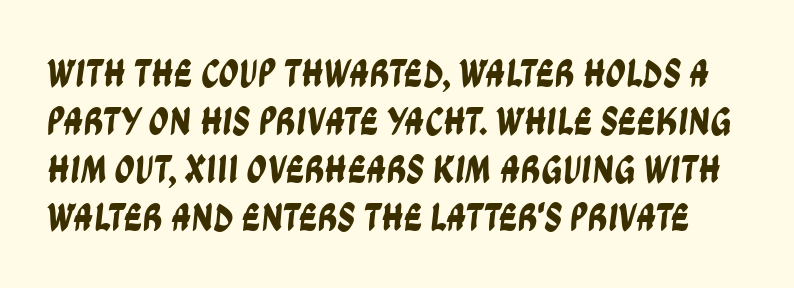
The image shows 40 px condensed sans-serif type; set line spacing 1.2x, normal letter spacing, not underlined; low stroke contrast and a large x-height.
